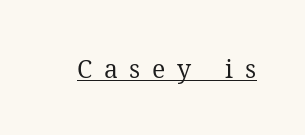
The image shows 25 px text type, upright; set unusually wide letter spacing (+0.46 em), underlined.
